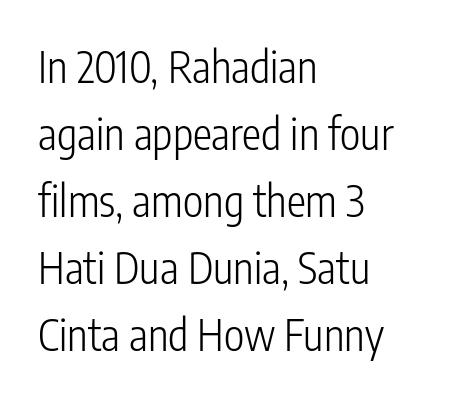
Q: Is the text bold? A: No.
Q: Is the text italic (slanted)? A: No, it is upright.
Q: Is the typeface a serif or a sans-serif typeface? A: Sans-serif.
Q: Is the text underlined? A: No.
Q: How is the paragraph aligned? A: Left-aligned.
Q: Is the spacing between letters normal or unusually wide? A: Normal.
Q: Is the spacing between lines tight, normal or loose? A: Normal.
Q: Width (condensed, normal, or wide)? A: Condensed.
Q: Stroke contrast? A: Low.
Q: x-height? A: Medium.
Q: Monospaced? A: No.
